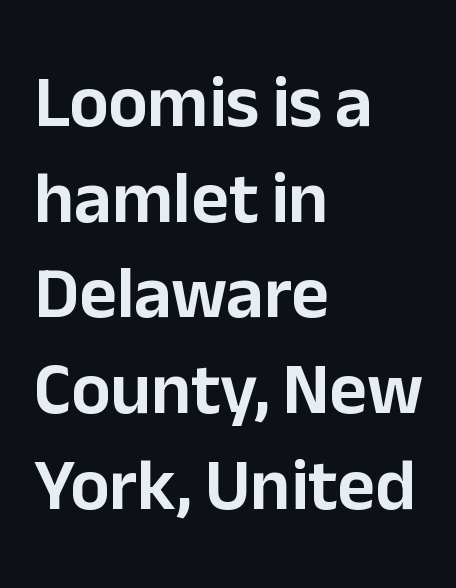
{"serif": "no", "italic": "no", "width": "normal", "stroke_contrast": "low", "x_height": "medium", "monospaced": "no", "underline": "no", "align": "left", "line_spacing": "normal", "line_spacing_ratio": 1.31, "letter_spacing": "normal", "letter_spacing_em": 0.0, "glyph_px": 73}
